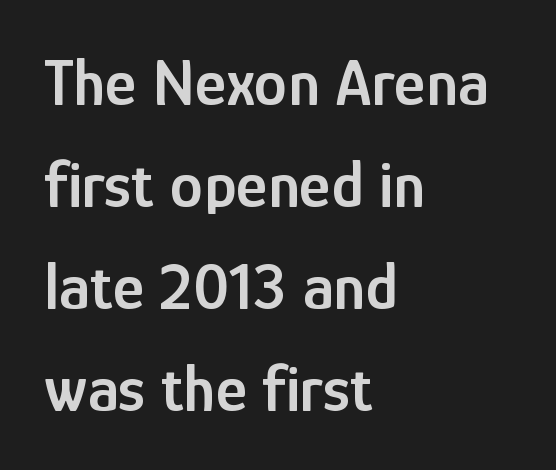
Q: Is the text bold? A: Semi-bold.
Q: Is the text italic (slanted)? A: No, it is upright.
Q: Is the typeface a serif or a sans-serif typeface? A: Sans-serif.
Q: Is the text underlined? A: No.
Q: How is the paragraph aligned? A: Left-aligned.
Q: Is the spacing between letters normal or unusually wide? A: Normal.
Q: Is the spacing between lines tight, normal or loose? A: Normal.
Q: Width (condensed, normal, or wide)? A: Condensed.
Q: Stroke contrast? A: Low.
Q: x-height? A: Medium.
Q: Monospaced? A: No.
